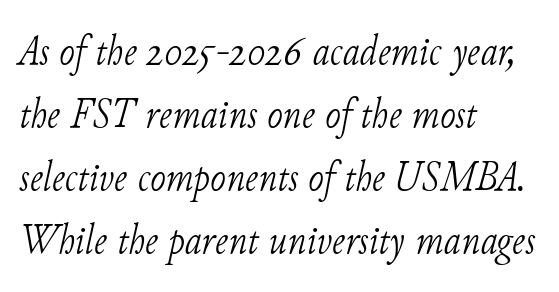
Spacing verdict: proportional, widths tailored to each character. Interline gaps are of average width in this sample. Letter spacing: default. This rendering employs a face with finishing strokes, i.e., a serif. A clean baseline with only descenders dipping below it. Teacher's note: observe the even left margin — that is flush-left alignment.
